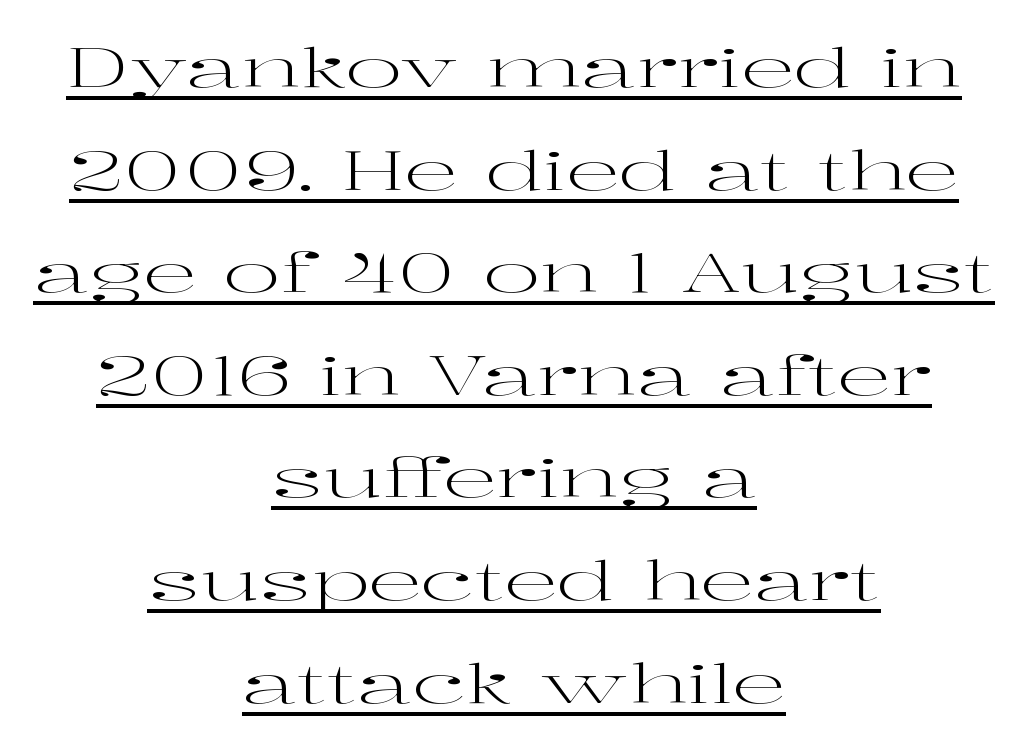
{"serif": "yes", "italic": "no", "bold": "no", "weight": "regular", "width": "wide", "stroke_contrast": "high", "x_height": "medium", "monospaced": "no", "underline": "yes", "align": "center", "line_spacing": "loose", "line_spacing_ratio": 1.9, "letter_spacing": "normal", "letter_spacing_em": 0.0, "glyph_px": 54}
